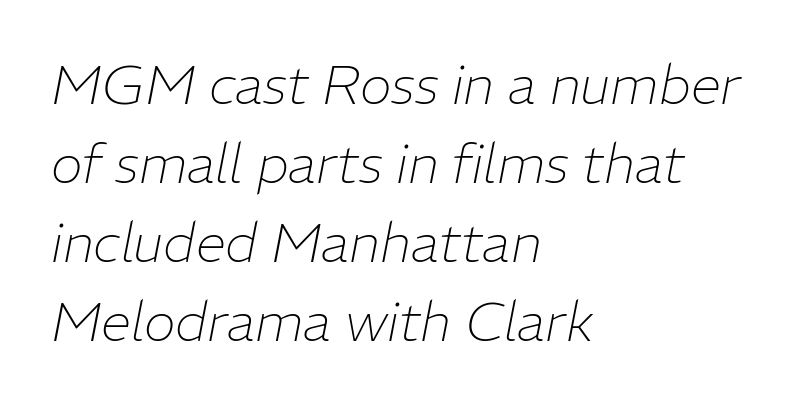
The gaps between neighbouring characters are ordinary and unremarkable. Teacher's note: observe the even left margin — that is flush-left alignment. The rendering applies a slant to the glyphs. The characters are drawn with everyday or finer stroke widths. What's the leading like? Ordinary, nothing unusual. These lines are rendered in a variable-pitch font.
